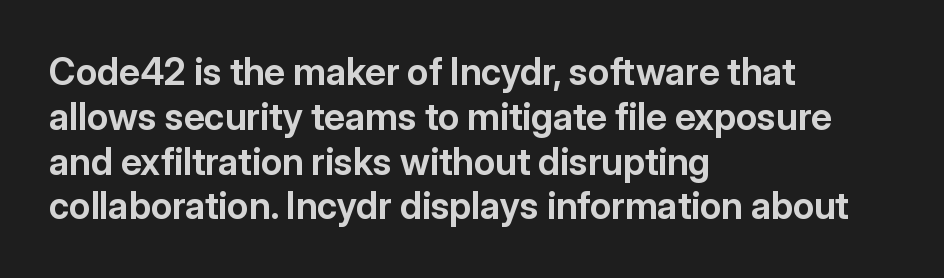
Q: Is the text bold? A: Yes.
Q: Is the text italic (slanted)? A: No, it is upright.
Q: Is the typeface a serif or a sans-serif typeface? A: Sans-serif.
Q: Is the text underlined? A: No.
Q: How is the paragraph aligned? A: Left-aligned.
Q: Is the spacing between letters normal or unusually wide? A: Normal.
Q: Width (condensed, normal, or wide)? A: Normal.
Q: Stroke contrast? A: Low.
Q: x-height? A: Medium.
Q: Monospaced? A: No.
